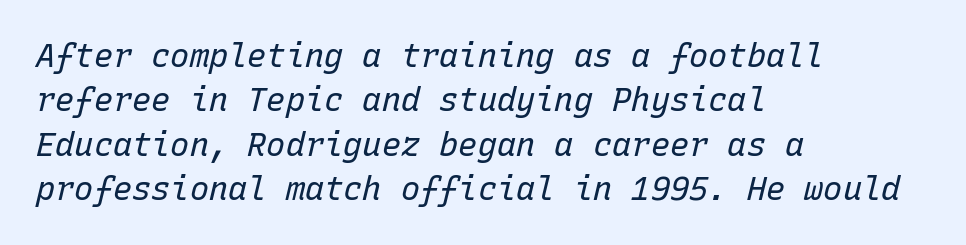
The image shows 32 px regular-weight type, italic (leaning right), monospaced; set left-aligned, normal line spacing (1.39x), normal letter spacing, not underlined; low stroke contrast and a medium x-height.
